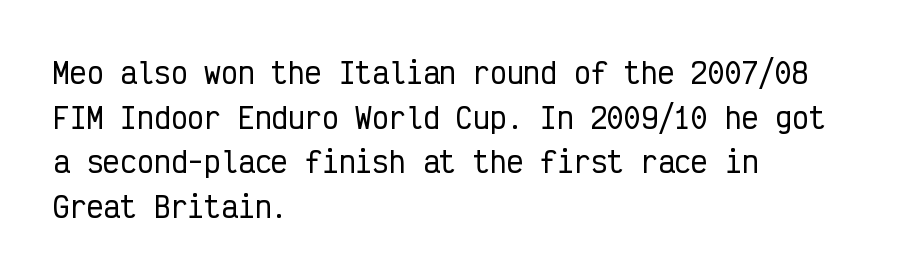
{"serif": "no", "italic": "no", "width": "condensed", "stroke_contrast": "low", "x_height": "medium", "monospaced": "yes", "underline": "no", "align": "left", "line_spacing": "normal", "line_spacing_ratio": 1.59, "letter_spacing": "normal", "letter_spacing_em": 0.0, "glyph_px": 28}
